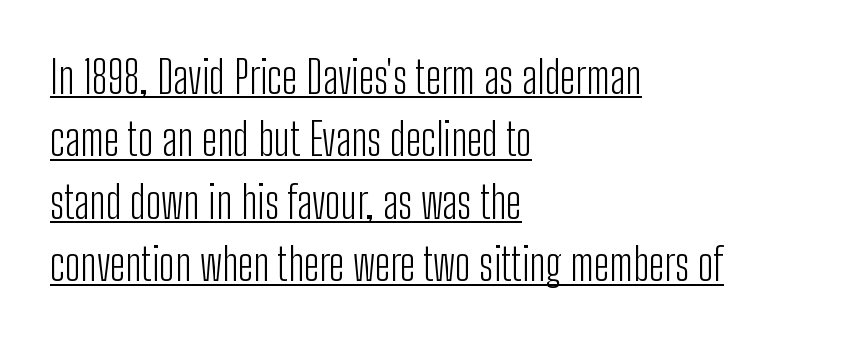
Q: Is the text bold? A: No.
Q: Is the text italic (slanted)? A: No, it is upright.
Q: Is the typeface a serif or a sans-serif typeface? A: Sans-serif.
Q: Is the text underlined? A: Yes.
Q: How is the paragraph aligned? A: Left-aligned.
Q: Is the spacing between letters normal or unusually wide? A: Normal.
Q: Is the spacing between lines tight, normal or loose? A: Normal.
Q: Width (condensed, normal, or wide)? A: Condensed.
Q: Stroke contrast? A: Low.
Q: x-height? A: Medium.
Q: Monospaced? A: No.
